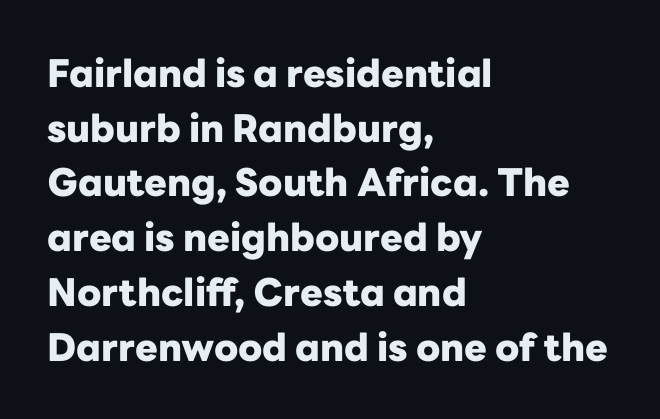
These words are printed bold, with thick strokes throughout. A bare baseline throughout the passage. The glyphs in this specimen are sans serif. A typesetter would call this proportional, since set widths differ per character. Italic: no, the glyphs are upright roman. The lines in this sample share a left origin and differ only in where they stop.
